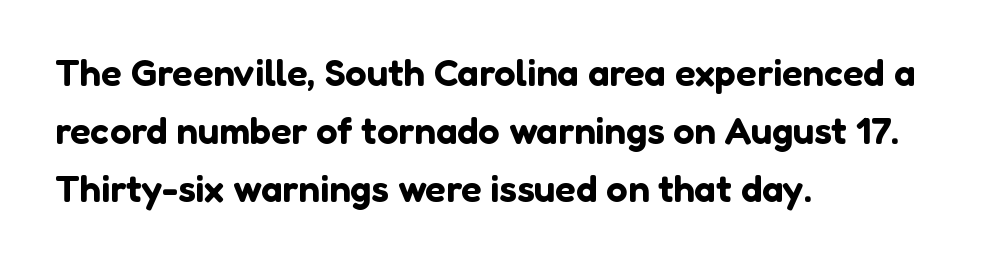
The image shows 38 px sans-serif type, upright; set left-aligned, normal line spacing (1.53x), normal letter spacing, not underlined; low stroke contrast and a medium x-height.
